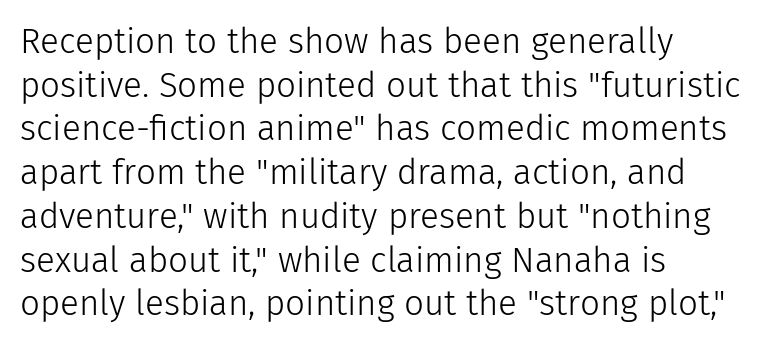
Q: Is the text bold? A: No.
Q: Is the text italic (slanted)? A: No, it is upright.
Q: Is the typeface a serif or a sans-serif typeface? A: Sans-serif.
Q: Is the text underlined? A: No.
Q: How is the paragraph aligned? A: Left-aligned.
Q: Is the spacing between letters normal or unusually wide? A: Normal.
Q: Is the spacing between lines tight, normal or loose? A: Normal.
Q: Width (condensed, normal, or wide)? A: Normal.
Q: Stroke contrast? A: Low.
Q: x-height? A: Medium.
Q: Monospaced? A: No.
